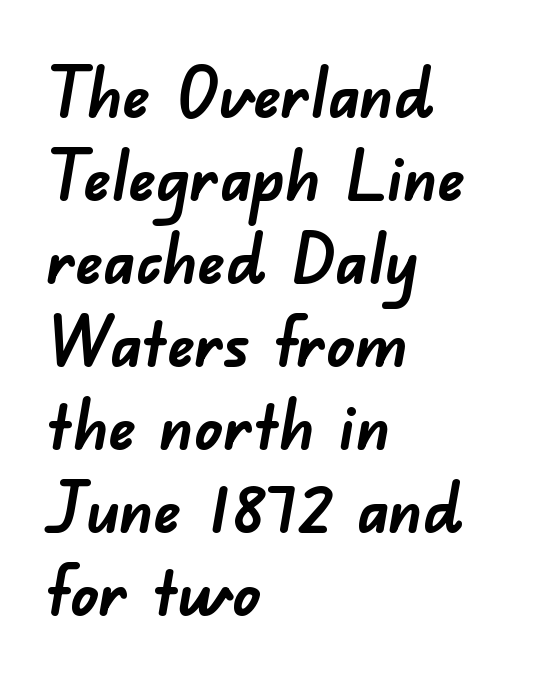
Q: Is the text bold? A: Yes.
Q: Is the typeface a serif or a sans-serif typeface? A: Sans-serif.
Q: Is the text underlined? A: No.
Q: How is the paragraph aligned? A: Left-aligned.
Q: Is the spacing between letters normal or unusually wide? A: Normal.
Q: Width (condensed, normal, or wide)? A: Normal.
Q: Stroke contrast? A: Low.
Q: x-height? A: Small.
Q: Monospaced? A: No.
